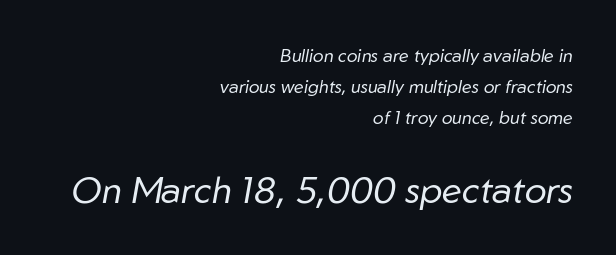
Think of a printed novel: that variable character pitch is what you see here. The font sits on the lighter half of the weight spectrum, regular included. If you drew a line through each stem, it would be angled. Standard letterfit; no display-style spreading of the glyphs. One-word summary of the alignment: right.
